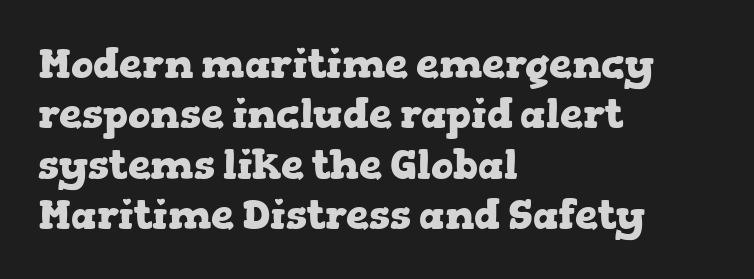
Only glyphs here, with clear space below each row. Horizontally, the lines are justified to the leading edge only. No italicization has been applied; the sample stays upright. Bold? Absolutely — the strokes are thick and heavy. Type style note: has serifs.
